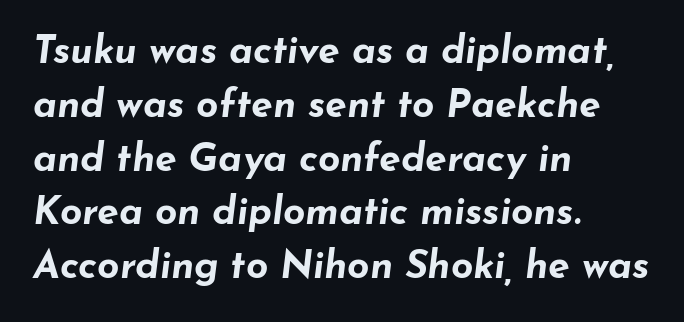
{"italic": "yes", "lean": "right", "slant_degrees": 7, "bold": "yes", "weight": "bold", "width": "wide", "stroke_contrast": "low", "x_height": "small", "monospaced": "no", "underline": "no", "align": "left", "line_spacing": "normal", "line_spacing_ratio": 1.38, "letter_spacing": "normal", "letter_spacing_em": 0.0, "glyph_px": 39}
